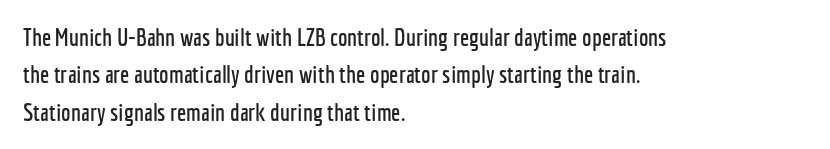
Q: Is the text italic (slanted)? A: No, it is upright.
Q: Is the text underlined? A: No.
Q: How is the paragraph aligned? A: Left-aligned.
Q: Is the spacing between letters normal or unusually wide? A: Normal.
Q: Is the spacing between lines tight, normal or loose? A: Normal.
